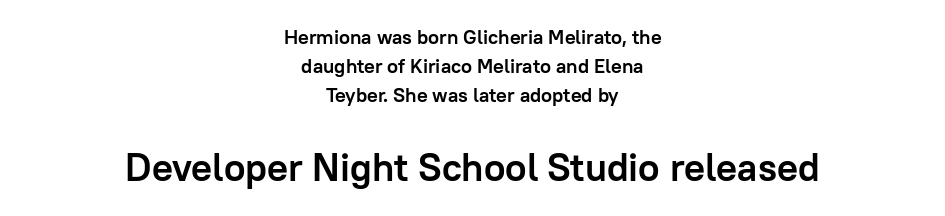
The image shows 39 px semibold sans-serif type, upright; set centered, normal line spacing (1.44x), normal letter spacing, not underlined; the second (bottom) block is 1.95x larger; low stroke contrast and a medium x-height.
